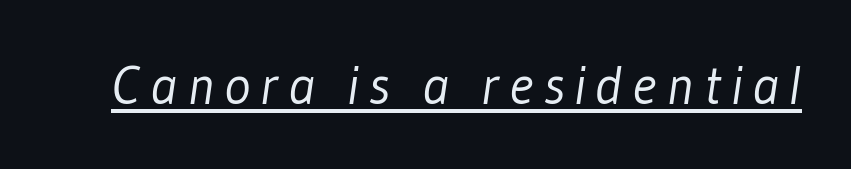
The image shows 55 px light, condensed sans-serif type; set underlined; low stroke contrast and a medium x-height.
